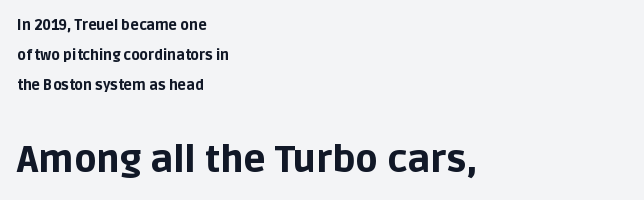
No word sits above an underline. Think of a printed novel: that variable character pitch is what you see here. Of the two passages, the one underneath uses the larger point size. This sample trades compactness for vertical openness between lines.
